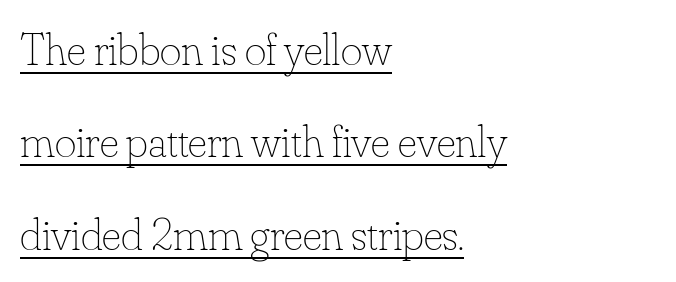
{"italic": "no", "bold": "no", "weight": "thin", "width": "normal", "stroke_contrast": "low", "x_height": "small", "monospaced": "no", "underline": "yes", "align": "left", "line_spacing": "loose", "line_spacing_ratio": 2.01, "letter_spacing": "normal", "letter_spacing_em": 0.0, "glyph_px": 46}
